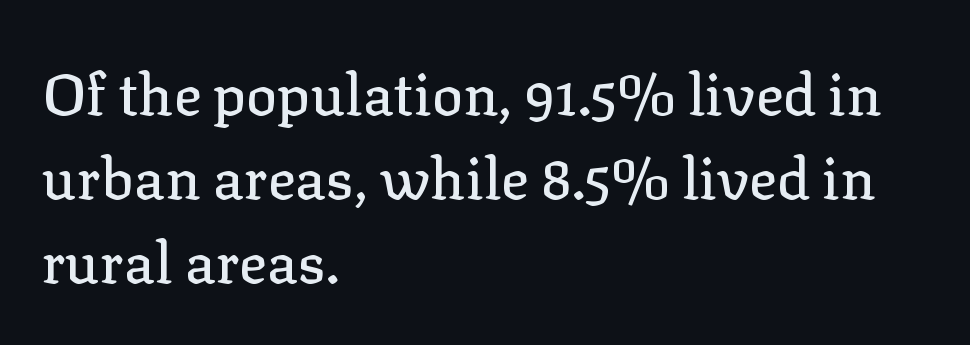
The image shows 58 px serif type, upright; set left-aligned, normal line spacing (1.45x), normal letter spacing, not underlined; low stroke contrast and a medium x-height.
